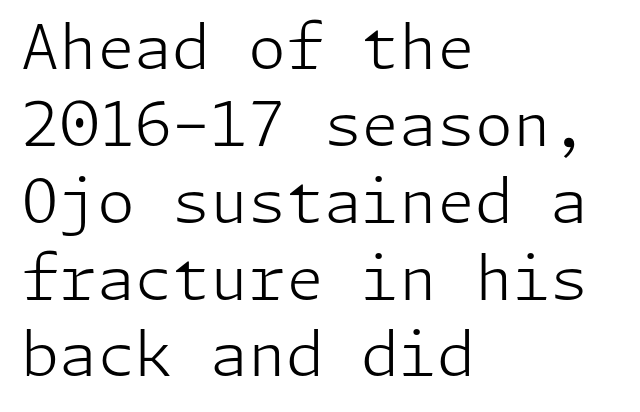
{"serif": "no", "italic": "no", "bold": "no", "weight": "light", "width": "normal", "stroke_contrast": "low", "x_height": "medium", "underline": "no", "align": "left", "line_spacing": "normal", "line_spacing_ratio": 1.26, "letter_spacing": "normal", "letter_spacing_em": 0.0, "glyph_px": 61}
